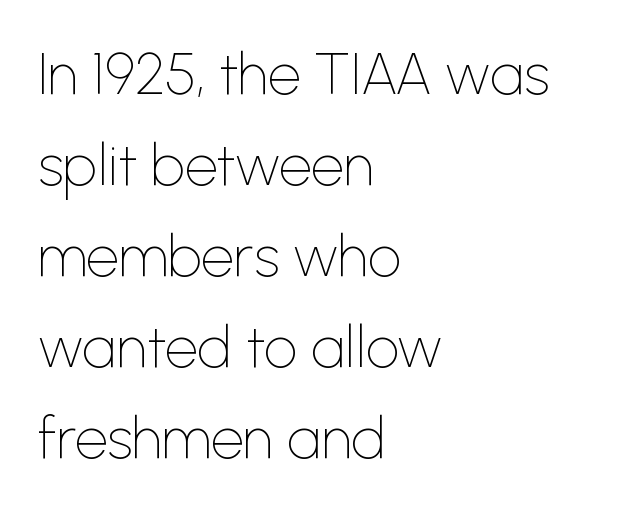
The image shows 58 px thin sans-serif type, upright; set left-aligned, normal line spacing (1.57x), normal letter spacing, not underlined; low stroke contrast and a medium x-height.
